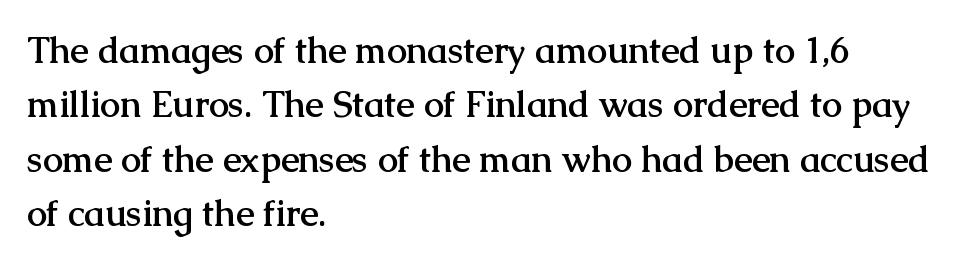
{"serif": "yes", "italic": "no", "bold": "yes", "weight": "semibold", "width": "normal", "stroke_contrast": "medium", "x_height": "medium", "monospaced": "no", "underline": "no", "align": "left", "line_spacing": "normal", "line_spacing_ratio": 1.51, "letter_spacing": "normal", "letter_spacing_em": 0.0, "glyph_px": 36}
